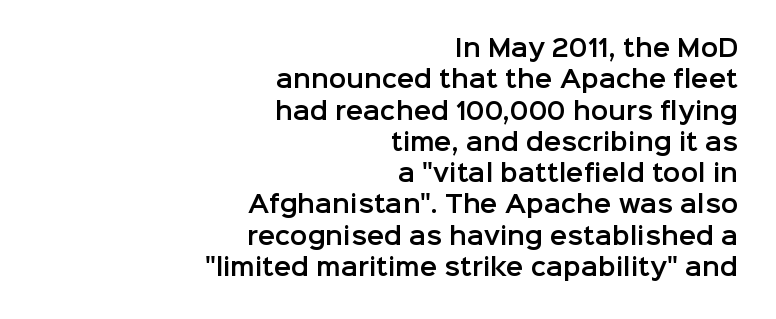
{"italic": "no", "underline": "no", "align": "right", "line_spacing": "normal", "line_spacing_ratio": 1.36, "letter_spacing": "normal", "letter_spacing_em": 0.0, "glyph_px": 23}
